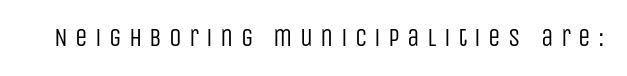
The image shows 25 px text type, upright; set unusually wide letter spacing (+0.29 em), not underlined.
